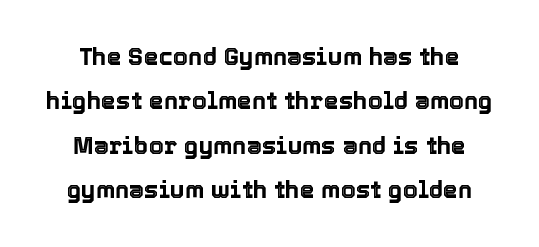
Q: Is the text italic (slanted)? A: No, it is upright.
Q: Is the text underlined? A: No.
Q: Is the spacing between letters normal or unusually wide? A: Normal.
